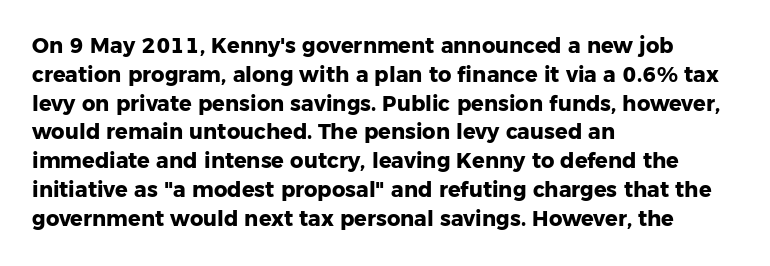
{"italic": "no", "bold": "yes", "underline": "no", "align": "left", "line_spacing": "normal", "line_spacing_ratio": 1.37, "letter_spacing": "normal", "letter_spacing_em": 0.0, "glyph_px": 21}
